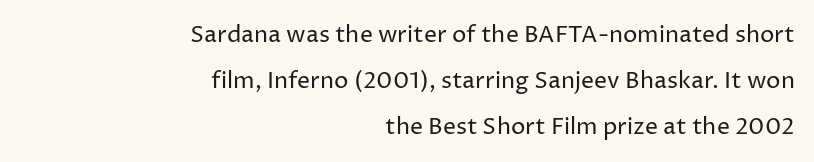
The image shows 23 px text type, upright; set right-aligned, loose line spacing (2.0x), normal letter spacing, not underlined.
